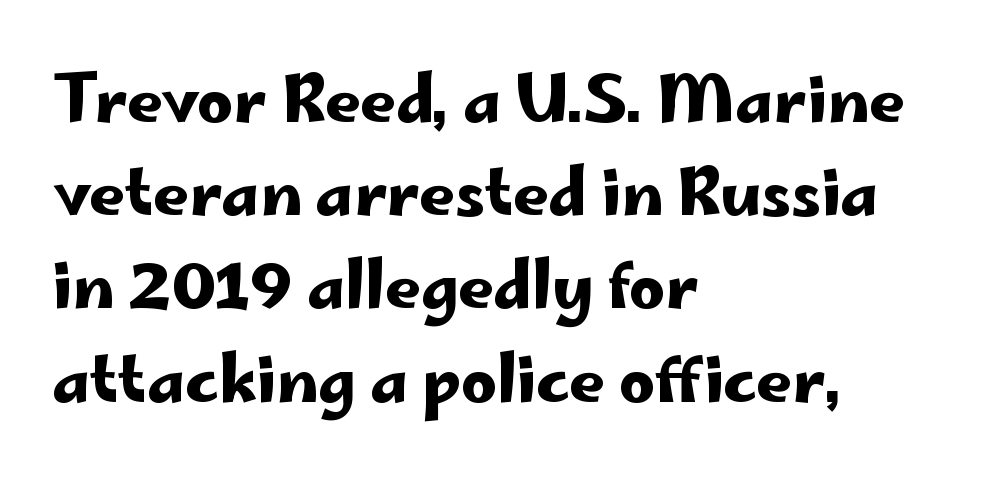
Q: Is the text italic (slanted)? A: No, it is upright.
Q: Is the typeface a serif or a sans-serif typeface? A: Sans-serif.
Q: Is the text underlined? A: No.
Q: How is the paragraph aligned? A: Left-aligned.
Q: Is the spacing between letters normal or unusually wide? A: Normal.
Q: Is the spacing between lines tight, normal or loose? A: Normal.
Q: Width (condensed, normal, or wide)? A: Wide.
Q: Stroke contrast? A: Low.
Q: x-height? A: Small.
Q: Monospaced? A: No.
